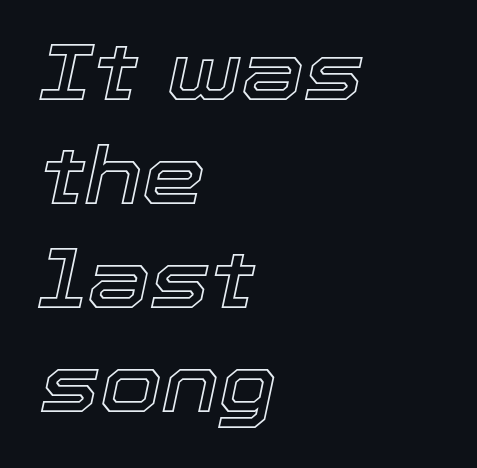
Q: Is the text italic (slanted)? A: Yes, it leans right by about 12 degrees.
Q: Is the text underlined? A: No.
Q: How is the paragraph aligned? A: Left-aligned.
Q: Is the spacing between letters normal or unusually wide? A: Normal.
Q: Is the spacing between lines tight, normal or loose? A: Normal.
Q: Width (condensed, normal, or wide)? A: Normal.
Q: x-height? A: Medium.
Q: Monospaced? A: No.
